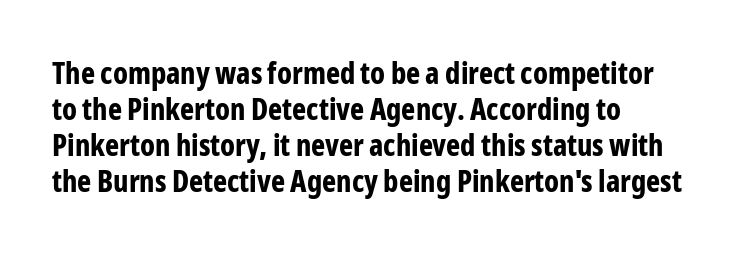
Q: Is the text bold? A: Yes.
Q: Is the text italic (slanted)? A: No, it is upright.
Q: Is the typeface a serif or a sans-serif typeface? A: Sans-serif.
Q: Is the text underlined? A: No.
Q: How is the paragraph aligned? A: Left-aligned.
Q: Is the spacing between letters normal or unusually wide? A: Normal.
Q: Width (condensed, normal, or wide)? A: Condensed.
Q: Stroke contrast? A: Low.
Q: x-height? A: Medium.
Q: Monospaced? A: No.
